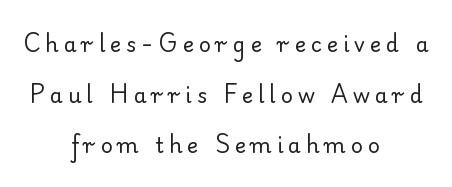
{"italic": "no", "bold": "no", "underline": "no", "align": "center", "line_spacing": "loose", "line_spacing_ratio": 2.41, "letter_spacing": "wide", "letter_spacing_em": 0.24, "glyph_px": 21}
